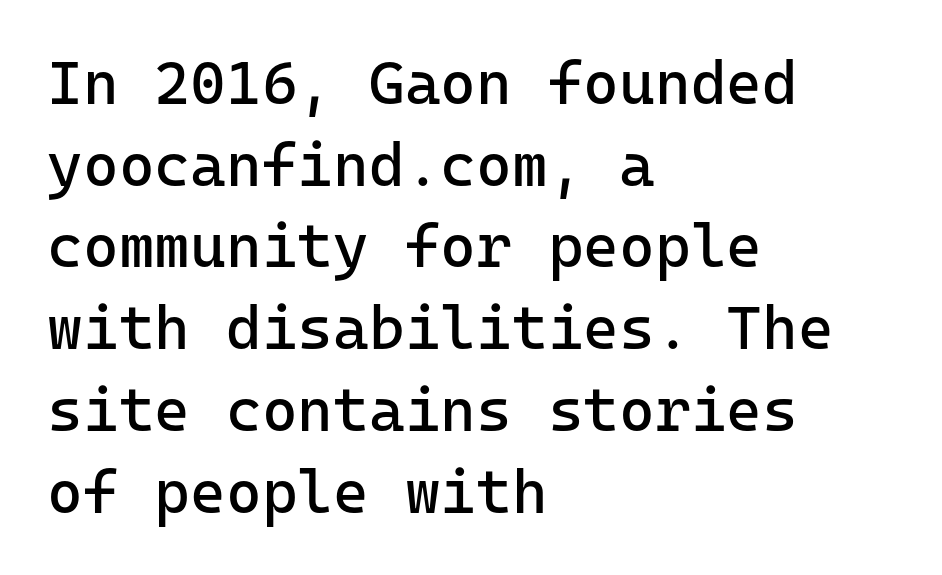
{"serif": "no", "italic": "no", "bold": "no", "weight": "regular", "width": "normal", "stroke_contrast": "low", "x_height": "medium", "monospaced": "yes", "underline": "no", "align": "left", "line_spacing": "normal", "line_spacing_ratio": 1.34, "letter_spacing": "normal", "letter_spacing_em": 0.0, "glyph_px": 61}
